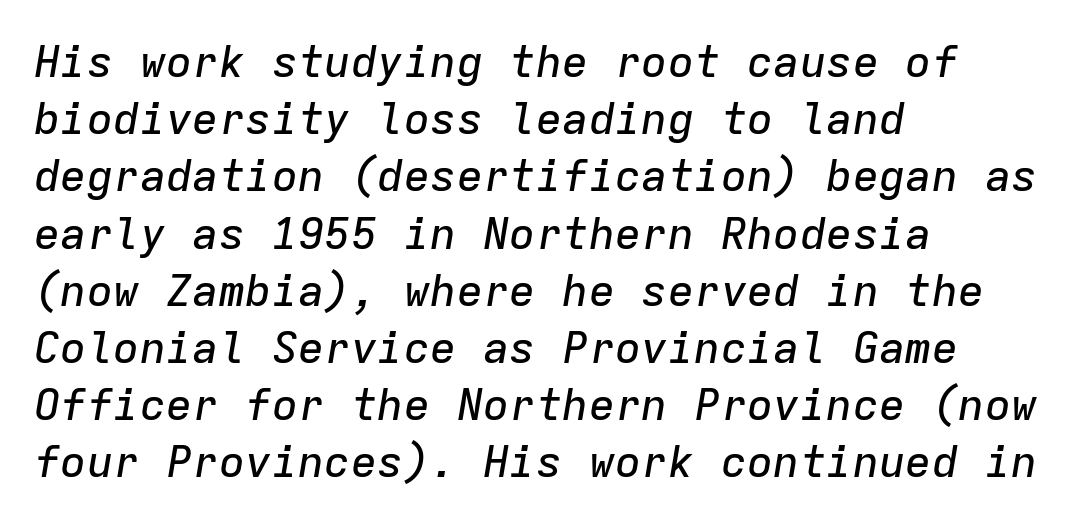
You could count columns in this text — the font is strictly monospaced. Rendered with sloped, italic letterforms. Does the leading feel generous? No, just average. Short and long lines alike share a common starting point at left. In terms of letterspacing, this is plain default setting. This rendering features lettering with no underline.
